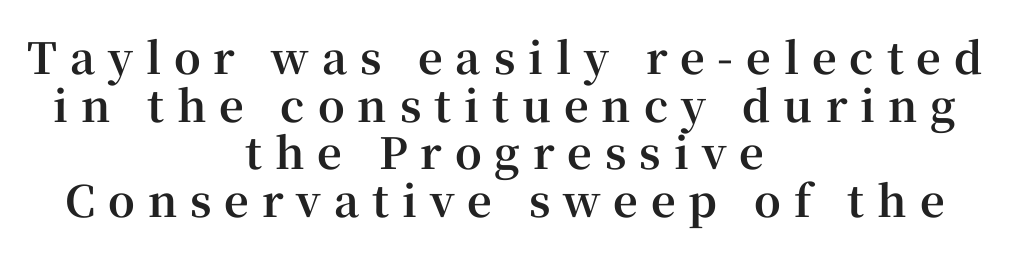
Q: Is the text bold? A: Yes.
Q: Is the text italic (slanted)? A: No, it is upright.
Q: Is the typeface a serif or a sans-serif typeface? A: Serif.
Q: Is the text underlined? A: No.
Q: How is the paragraph aligned? A: Centered.
Q: Is the spacing between letters normal or unusually wide? A: Unusually wide.
Q: Is the spacing between lines tight, normal or loose? A: Tight.
Q: Width (condensed, normal, or wide)? A: Normal.
Q: Stroke contrast? A: High.
Q: x-height? A: Medium.
Q: Monospaced? A: No.
